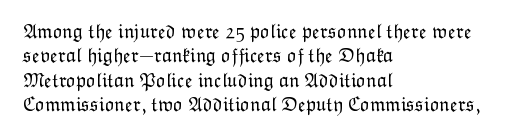
The image shows 20 px text type, upright; set left-aligned, line spacing 1.22x, normal letter spacing, not underlined.
